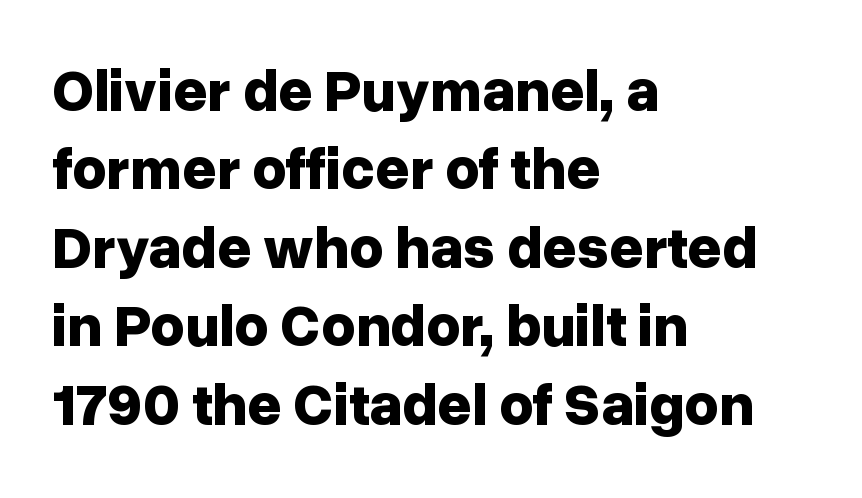
Honestly, there is no underline to notice here at all. Visually the block forms a straight wall on the left and a jagged coastline on the right. The typeface chosen for these lines omits serifs. The rows are spaced the way most documents space them. A typesetter would mark this as roman, not italic. Character widths vary here, with narrow letters taking less room than wide ones.
